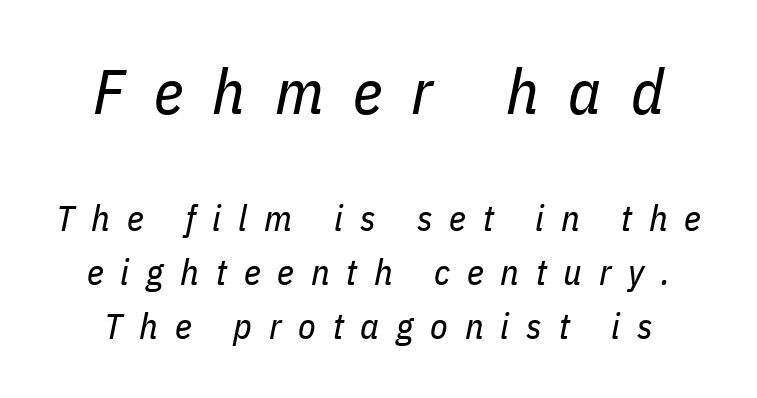
Q: Is the text bold? A: No.
Q: Is the text italic (slanted)? A: Yes, it leans right by about 11 degrees.
Q: Is the text underlined? A: No.
Q: Is the spacing between letters normal or unusually wide? A: Unusually wide.
Q: Is the spacing between lines tight, normal or loose? A: Normal.
Q: Which block of text is set in a larger size, the first (top) or the second (bottom)? A: The first (top) one.
Q: Width (condensed, normal, or wide)? A: Condensed.
Q: Stroke contrast? A: Low.
Q: x-height? A: Medium.
Q: Monospaced? A: No.
